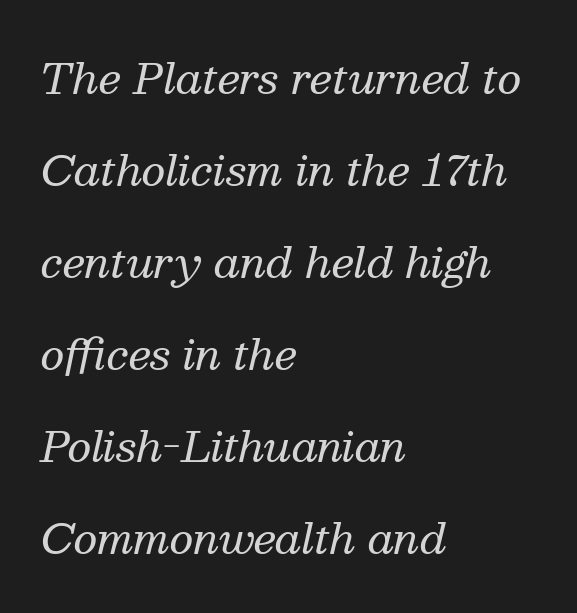
The specimen reads as italic at a glance. Default kerning and tracking; the words read as compact shapes. Weight class: somewhere from thin through regular. Horizontally, the lines are justified to the leading edge only. Letters rest on an invisible, unmarked baseline. Font category for this specimen: serif.
